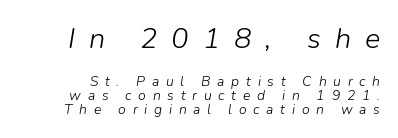
{"italic": "yes", "lean": "right", "slant_degrees": 9, "bold": "no", "weight": "light", "width": "normal", "stroke_contrast": "low", "x_height": "medium", "monospaced": "no", "underline": "no", "line_spacing": "tight", "line_spacing_ratio": 1.02, "letter_spacing": "wide", "letter_spacing_em": 0.48, "larger_block": "first", "size_ratio": 2.07, "glyph_px": 29}
